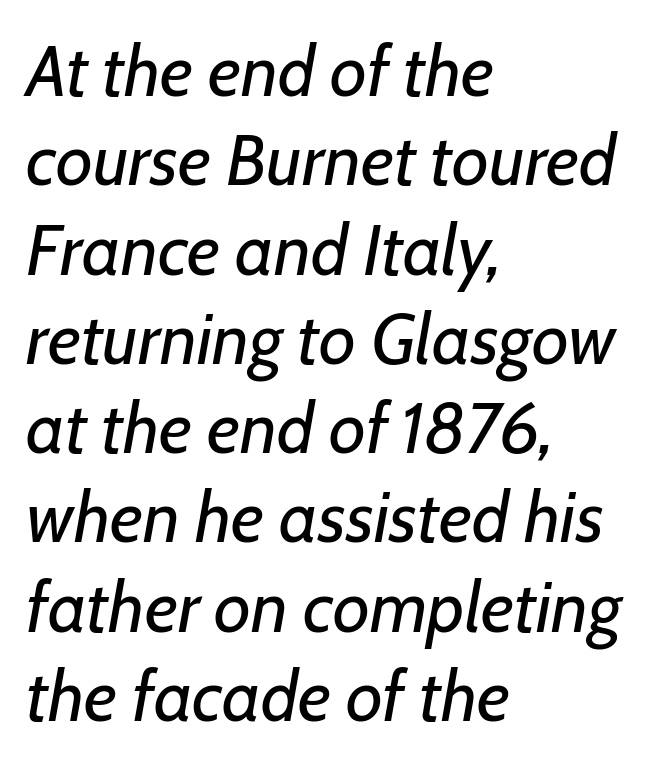
Stroke thickness stays within the range of a standard reading face or lighter. Nothing unusual about the tracking: characters are spaced as the font intends. Looking at the ascenders, they clearly lean. Alignment: flush left. The space directly below the letters is spotless.
